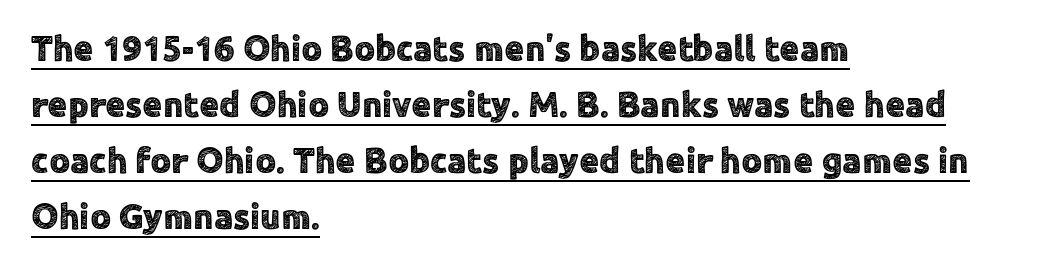
{"serif": "no", "italic": "no", "width": "normal", "x_height": "medium", "monospaced": "no", "underline": "yes", "align": "left", "line_spacing": "normal", "line_spacing_ratio": 1.56, "letter_spacing": "normal", "letter_spacing_em": 0.0, "glyph_px": 36}
